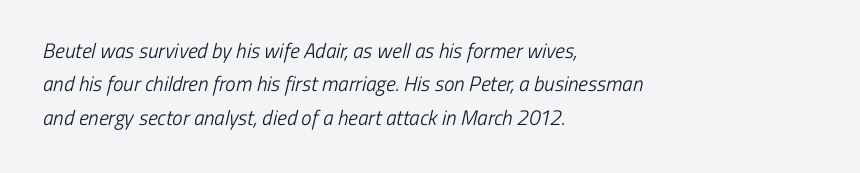
Check under the words: just untouched page. This sample uses plain, unmodified letter spacing. The compositor pushed each line to the left boundary. Nothing heavy about these letters — not bold at all.
